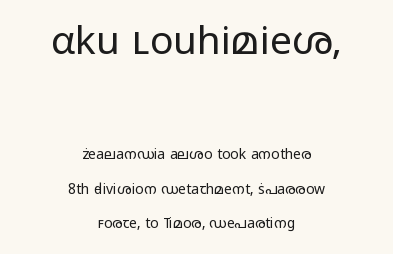
The image shows 39 px regular-weight, wide sans-serif type, upright; set centered, loose line spacing (2.44x), normal letter spacing, not underlined; the first (top) block is 2.79x larger; low stroke contrast and a medium x-height.
